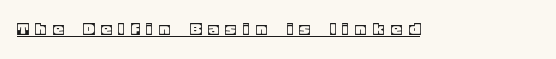
The image shows 20 px text type, upright; set unusually wide letter spacing (+0.37 em), underlined.
